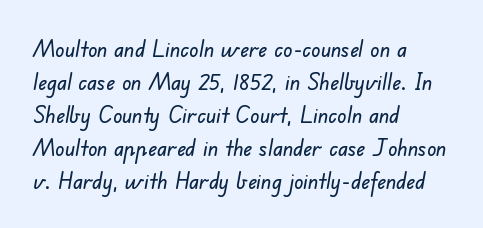
Q: Is the text underlined? A: No.
Q: How is the paragraph aligned? A: Left-aligned.
Q: Is the spacing between letters normal or unusually wide? A: Normal.
Q: Is the spacing between lines tight, normal or loose? A: Normal.
